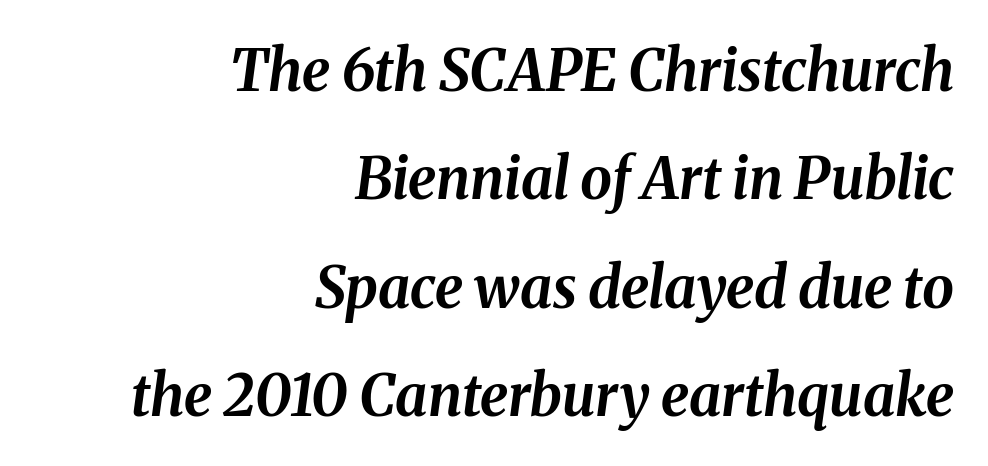
{"italic": "yes", "lean": "right", "slant_degrees": 8, "bold": "yes", "weight": "bold", "width": "normal", "stroke_contrast": "medium", "x_height": "medium", "monospaced": "no", "underline": "no", "align": "right", "line_spacing": "loose", "line_spacing_ratio": 1.9, "letter_spacing": "normal", "letter_spacing_em": 0.0, "glyph_px": 57}
